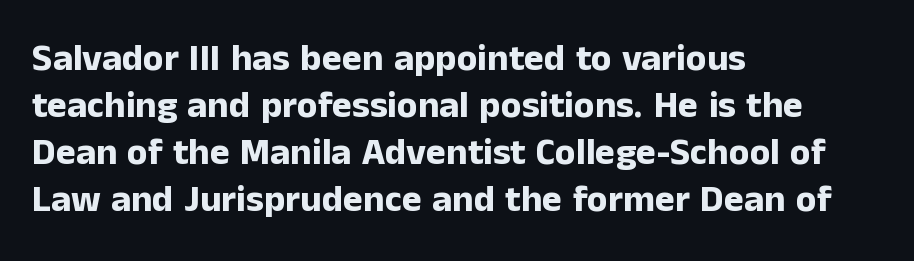
The image shows 38 px bold sans-serif type, upright; set left-aligned, line spacing 1.24x, normal letter spacing, not underlined; low stroke contrast and a medium x-height.
